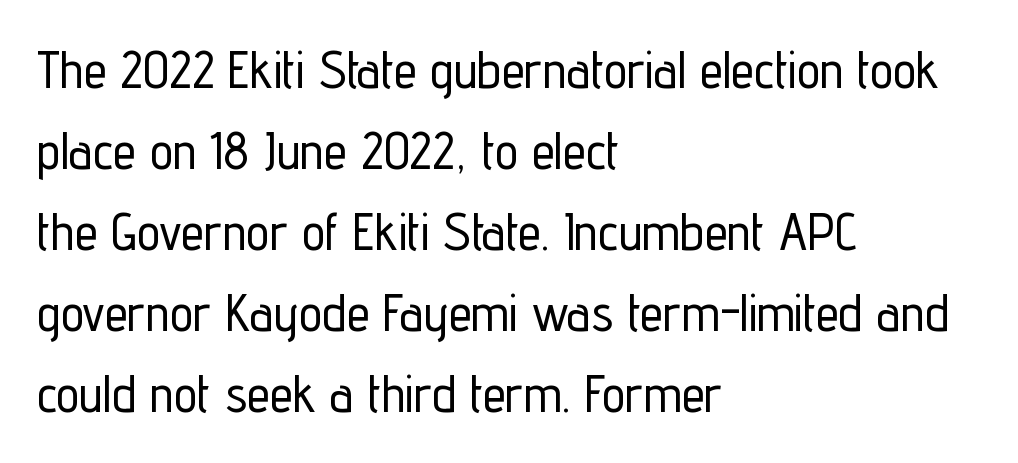
{"serif": "no", "italic": "no", "width": "condensed", "stroke_contrast": "low", "x_height": "medium", "monospaced": "no", "underline": "no", "align": "left", "line_spacing": "normal", "line_spacing_ratio": 1.56, "letter_spacing": "normal", "letter_spacing_em": 0.0, "glyph_px": 52}
